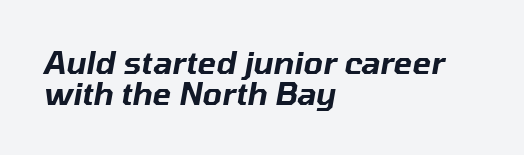
Honestly, there is no underline to notice here at all. Notice how descenders almost collide with the ascenders below — that's tight leading. This sample has the flowing, uneven cadence of proportional lettering. Designer's note — italics engaged. This sample uses plain, unmodified letter spacing.
